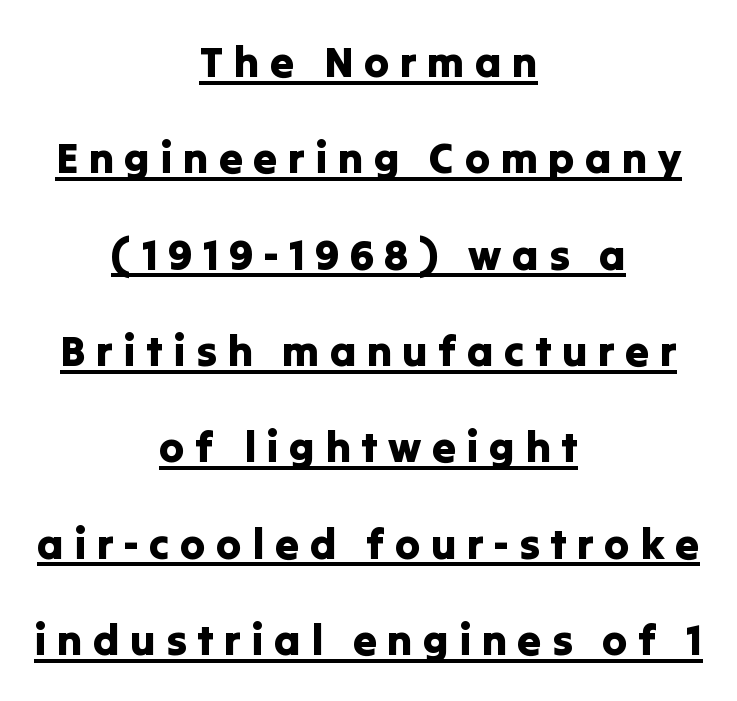
Q: Is the text italic (slanted)? A: No, it is upright.
Q: Is the typeface a serif or a sans-serif typeface? A: Sans-serif.
Q: Is the text underlined? A: Yes.
Q: How is the paragraph aligned? A: Centered.
Q: Is the spacing between letters normal or unusually wide? A: Unusually wide.
Q: Is the spacing between lines tight, normal or loose? A: Loose.
Q: Width (condensed, normal, or wide)? A: Normal.
Q: Stroke contrast? A: Low.
Q: x-height? A: Medium.
Q: Monospaced? A: No.
